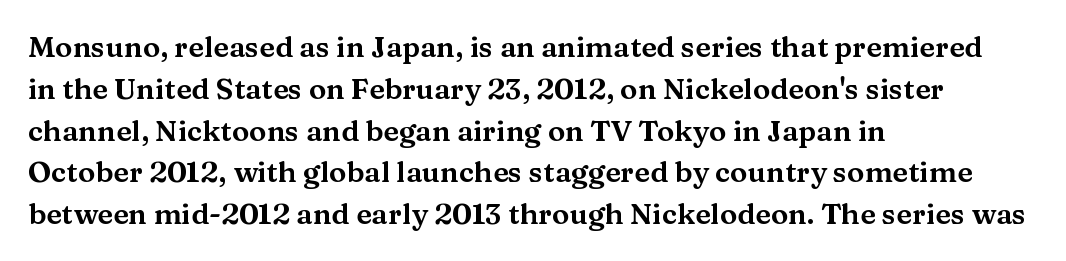
{"serif": "yes", "italic": "no", "width": "wide", "stroke_contrast": "medium", "x_height": "medium", "monospaced": "no", "underline": "no", "align": "left", "line_spacing": "normal", "line_spacing_ratio": 1.44, "letter_spacing": "normal", "letter_spacing_em": 0.0, "glyph_px": 29}
